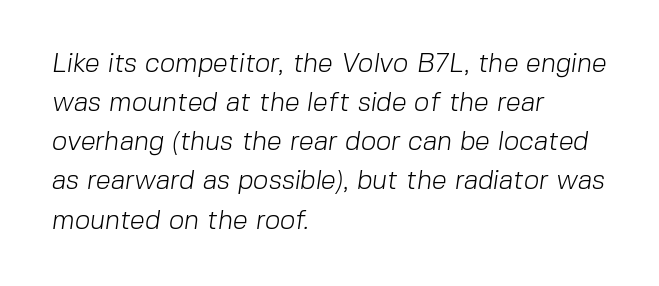
{"bold": "no", "underline": "no", "align": "left", "line_spacing": "normal", "line_spacing_ratio": 1.45, "letter_spacing": "normal", "letter_spacing_em": 0.0, "glyph_px": 27}
